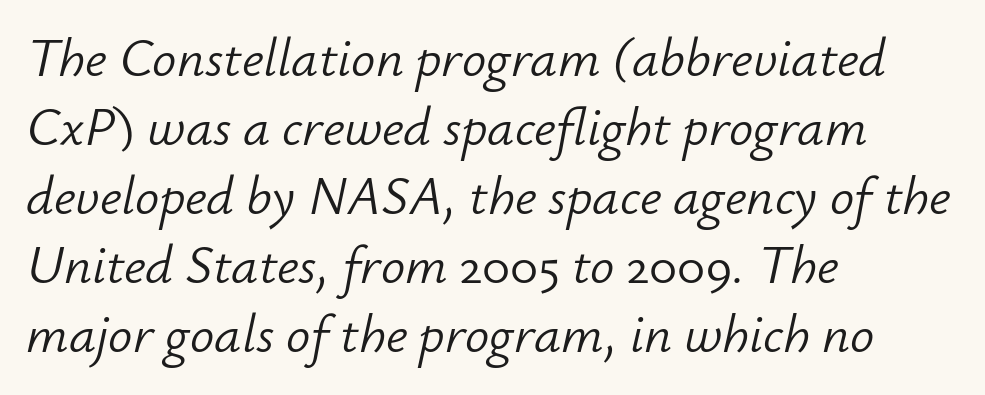
{"italic": "yes", "lean": "right", "slant_degrees": 12, "bold": "no", "weight": "light", "width": "normal", "stroke_contrast": "low", "x_height": "small", "monospaced": "no", "underline": "no", "align": "left", "line_spacing": "normal", "line_spacing_ratio": 1.28, "letter_spacing": "normal", "letter_spacing_em": 0.0, "glyph_px": 54}
